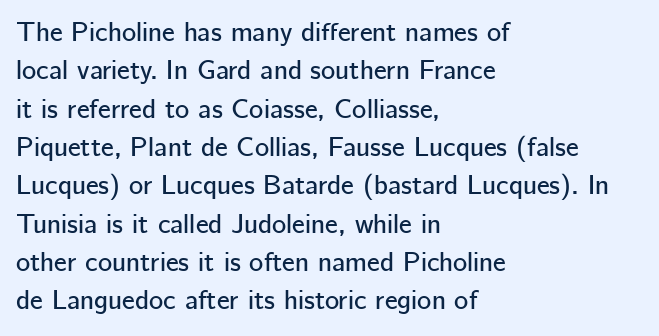
{"italic": "no", "underline": "no", "align": "left", "line_spacing": "normal", "line_spacing_ratio": 1.42, "letter_spacing": "normal", "letter_spacing_em": 0.0, "glyph_px": 27}
